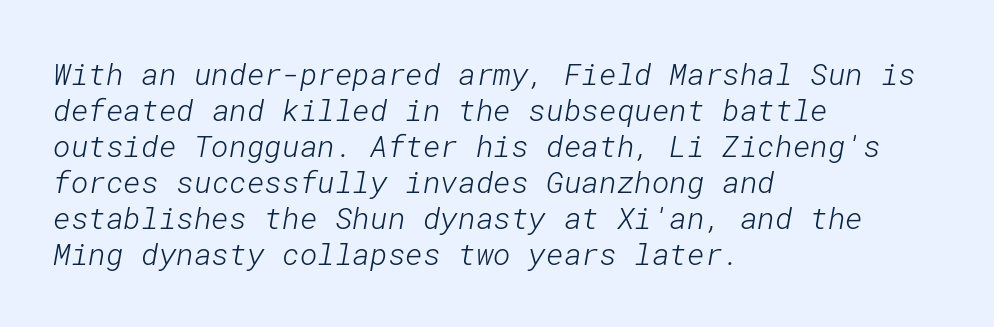
{"serif": "no", "bold": "no", "weight": "light", "width": "normal", "stroke_contrast": "low", "x_height": "medium", "underline": "no", "align": "left", "line_spacing_ratio": 1.2, "letter_spacing": "normal", "letter_spacing_em": 0.0, "glyph_px": 30}
